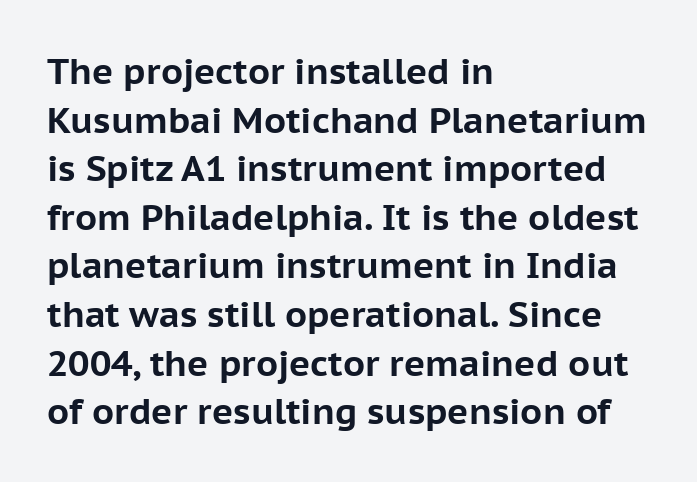
Q: Is the text bold? A: Yes.
Q: Is the text italic (slanted)? A: No, it is upright.
Q: Is the typeface a serif or a sans-serif typeface? A: Sans-serif.
Q: Is the text underlined? A: No.
Q: How is the paragraph aligned? A: Left-aligned.
Q: Is the spacing between letters normal or unusually wide? A: Normal.
Q: Is the spacing between lines tight, normal or loose? A: Normal.
Q: Width (condensed, normal, or wide)? A: Normal.
Q: Stroke contrast? A: Low.
Q: x-height? A: Medium.
Q: Monospaced? A: No.
